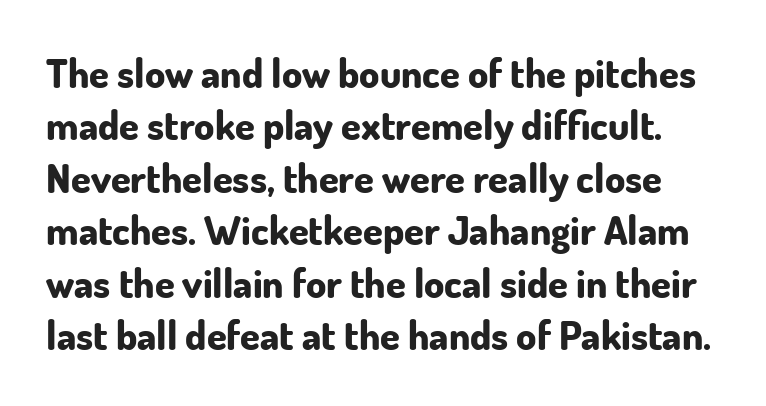
The image shows 40 px bold sans-serif type, upright; set normal line spacing (1.31x), normal letter spacing, not underlined; low stroke contrast and a small x-height.
